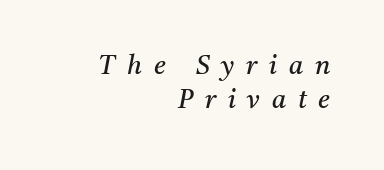
The image shows 26 px text type, italic (leaning right); set right-aligned, normal line spacing (1.31x), unusually wide letter spacing (+0.45 em), not underlined.
